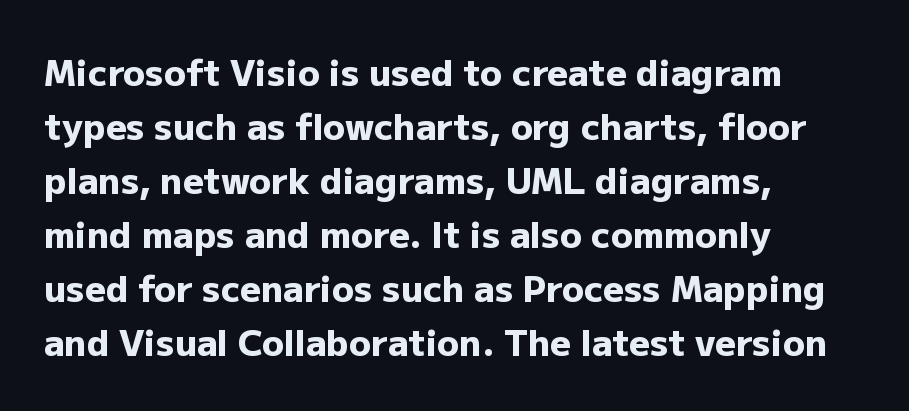
What weight is shown? A full bold with thick strokes. Visually the block forms a straight wall on the left and a jagged coastline on the right. Letters rest on an invisible, unmarked baseline. Notice how descenders clear the ascenders below comfortably — that's standard leading.
